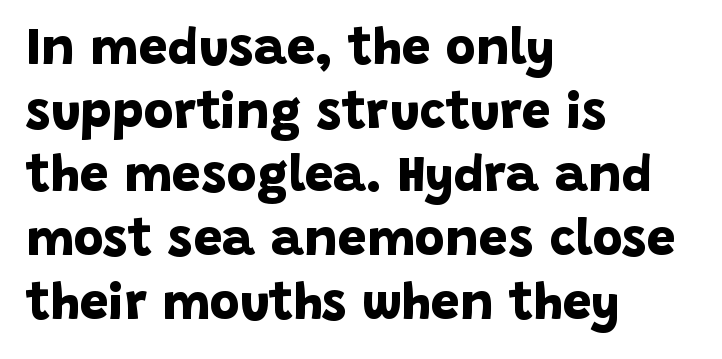
Honestly, the row spacing looks completely unremarkable. The face used here is a sans, in the tradition of grotesques and geometrics. A full-strength bold gives these letters their thick strokes. The face used here is proportionally spaced, like ordinary book or web type. Letter spacing: default.
